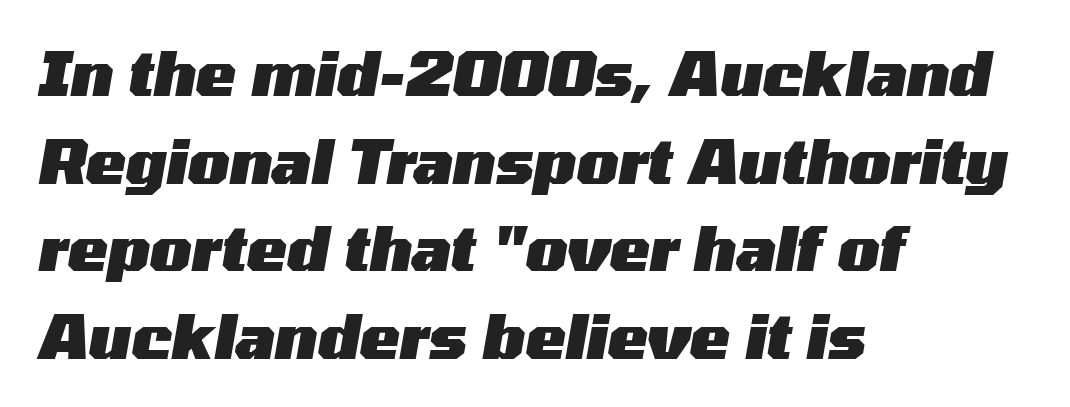
Each word holds together tightly as a unit, with standard inter-letter gaps. Descender tails drop into unmarked territory. Designer's note — italics engaged. Is the block centered? No — it sits flush against the left margin.
